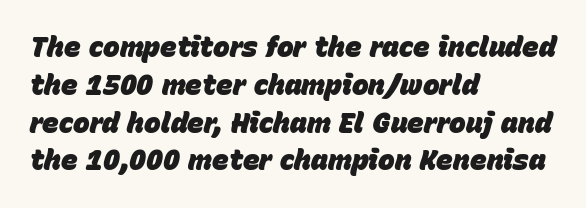
Q: Is the text bold? A: Yes.
Q: Is the text italic (slanted)? A: Yes, it leans right by about 15 degrees.
Q: Is the text underlined? A: No.
Q: How is the paragraph aligned? A: Left-aligned.
Q: Is the spacing between letters normal or unusually wide? A: Normal.
Q: Is the spacing between lines tight, normal or loose? A: Normal.
Q: Width (condensed, normal, or wide)? A: Normal.
Q: Stroke contrast? A: Low.
Q: x-height? A: Large.
Q: Monospaced? A: No.
